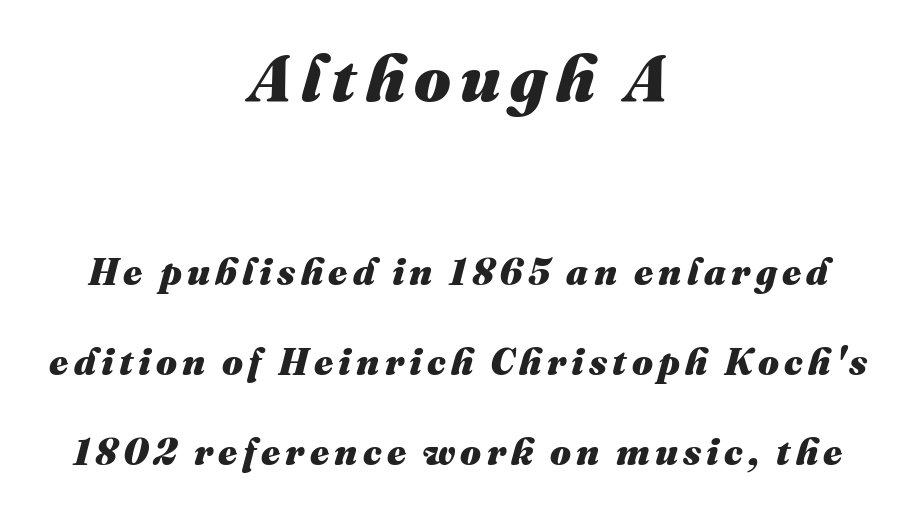
The image shows 65 px heavy type, italic (leaning right); set centered, loose line spacing (2.44x), not underlined; the first (top) block is 1.76x larger; medium stroke contrast and a medium x-height.
